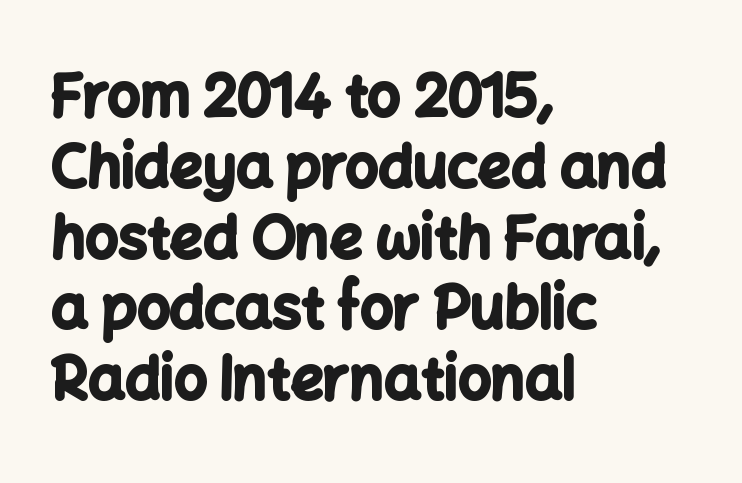
Q: Is the text bold? A: Yes.
Q: Is the text italic (slanted)? A: No, it is upright.
Q: Is the typeface a serif or a sans-serif typeface? A: Sans-serif.
Q: Is the text underlined? A: No.
Q: How is the paragraph aligned? A: Left-aligned.
Q: Is the spacing between letters normal or unusually wide? A: Normal.
Q: Width (condensed, normal, or wide)? A: Normal.
Q: Stroke contrast? A: Low.
Q: x-height? A: Medium.
Q: Monospaced? A: No.
